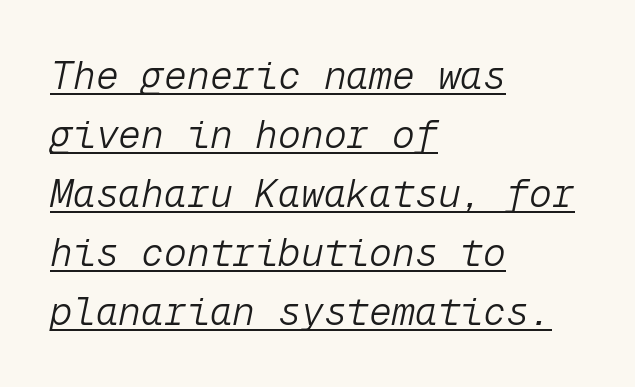
Q: Is the text bold? A: No.
Q: Is the text italic (slanted)? A: Yes, it leans right by about 12 degrees.
Q: Is the text underlined? A: Yes.
Q: How is the paragraph aligned? A: Left-aligned.
Q: Is the spacing between letters normal or unusually wide? A: Normal.
Q: Is the spacing between lines tight, normal or loose? A: Normal.
Q: Width (condensed, normal, or wide)? A: Normal.
Q: Stroke contrast? A: Low.
Q: x-height? A: Medium.
Q: Monospaced? A: Yes.
